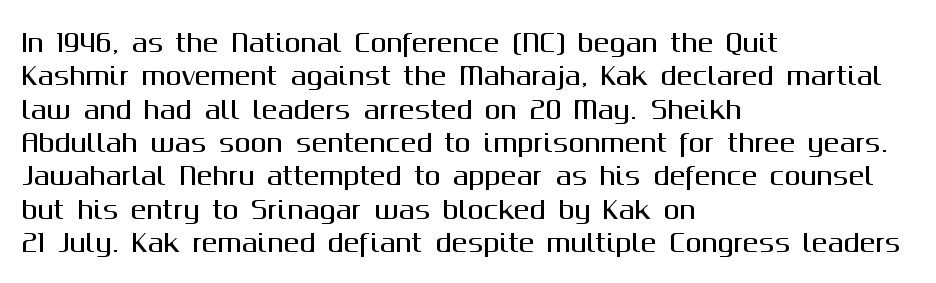
The image shows 24 px text type, upright; set left-aligned, normal line spacing (1.39x), normal letter spacing, not underlined.
